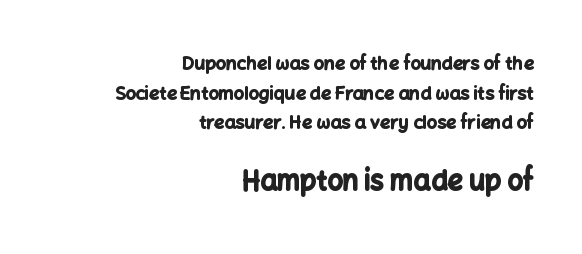
{"italic": "no", "bold": "yes", "underline": "no", "align": "right", "line_spacing": "normal", "line_spacing_ratio": 1.65, "letter_spacing": "normal", "letter_spacing_em": 0.0, "larger_block": "second", "size_ratio": 1.5, "glyph_px": 27}
